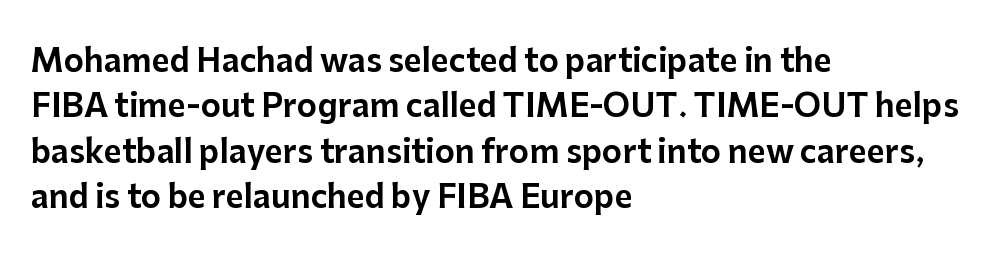
The image shows 31 px sans-serif type, upright; set left-aligned, normal line spacing (1.46x), normal letter spacing, not underlined; low stroke contrast and a medium x-height.
